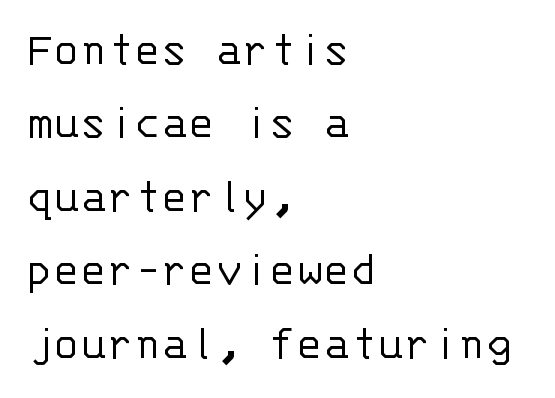
Q: Is the text bold? A: No.
Q: Is the text italic (slanted)? A: No, it is upright.
Q: Is the typeface a serif or a sans-serif typeface? A: Sans-serif.
Q: Is the text underlined? A: No.
Q: How is the paragraph aligned? A: Left-aligned.
Q: Is the spacing between letters normal or unusually wide? A: Normal.
Q: Is the spacing between lines tight, normal or loose? A: Normal.
Q: Width (condensed, normal, or wide)? A: Normal.
Q: Stroke contrast? A: Low.
Q: x-height? A: Large.
Q: Monospaced? A: Yes.
